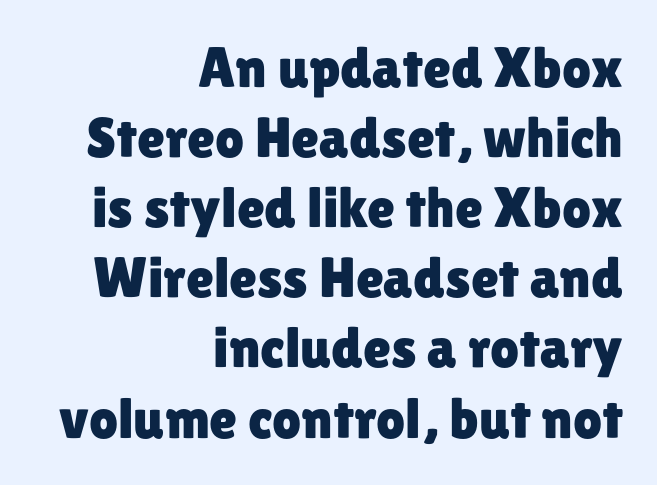
The image shows 57 px sans-serif type, upright; set right-aligned, line spacing 1.23x, normal letter spacing, not underlined; low stroke contrast and a medium x-height.
